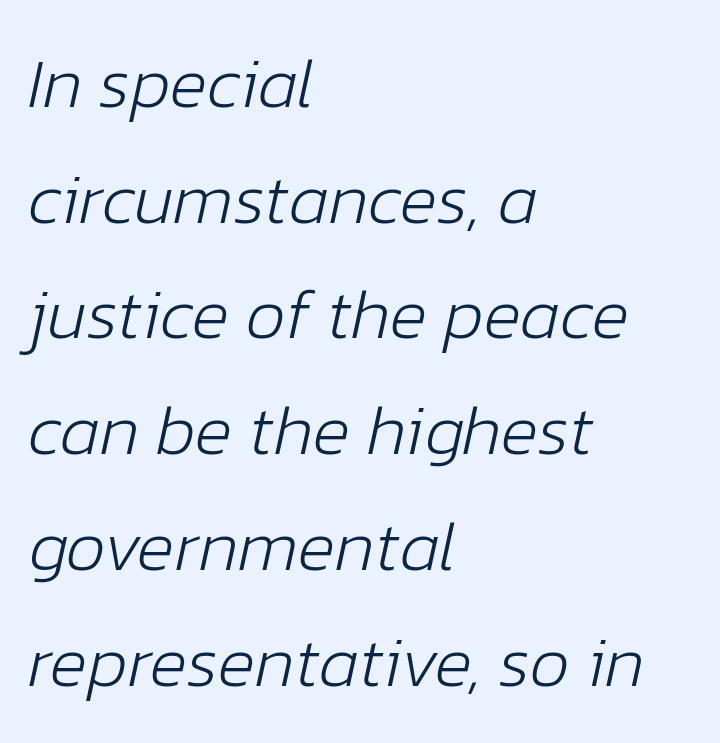
The image shows 71 px light type, italic (leaning right); set left-aligned, normal line spacing (1.63x), normal letter spacing, not underlined; low stroke contrast and a medium x-height.
